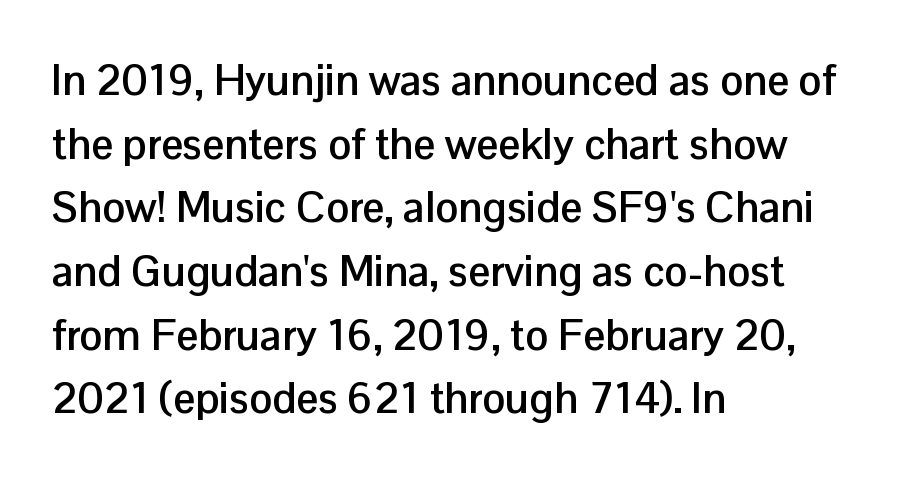
This sample uses plain, unmodified letter spacing. This is sans-serif lettering, the kind often seen on screens and signage. The rendering uses natural spacing where letterforms have individual widths. Horizontally, the lines are justified to the leading edge only. Leading: standard. The letters stand upright; this is a roman face.
